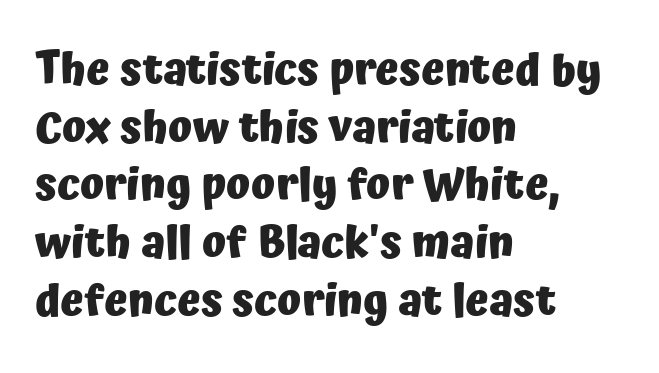
{"serif": "no", "italic": "no", "bold": "yes", "weight": "heavy", "width": "normal", "stroke_contrast": "low", "x_height": "medium", "monospaced": "no", "underline": "no", "align": "left", "line_spacing": "normal", "line_spacing_ratio": 1.31, "letter_spacing": "normal", "letter_spacing_em": 0.0, "glyph_px": 44}
